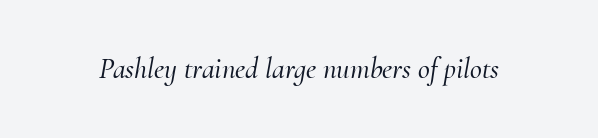
{"serif": "yes", "italic": "yes", "lean": "right", "slant_degrees": 10, "width": "normal", "stroke_contrast": "medium", "x_height": "small", "monospaced": "no", "underline": "no", "letter_spacing": "normal", "letter_spacing_em": 0.0, "glyph_px": 29}
